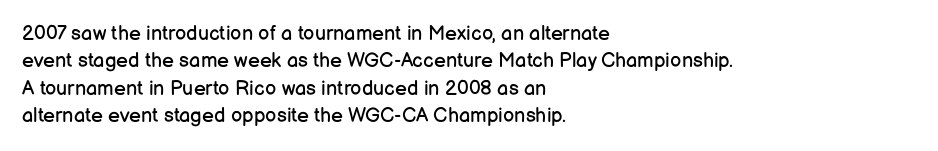
Q: Is the text bold? A: No.
Q: Is the text italic (slanted)? A: No, it is upright.
Q: Is the text underlined? A: No.
Q: How is the paragraph aligned? A: Left-aligned.
Q: Is the spacing between letters normal or unusually wide? A: Normal.
Q: Is the spacing between lines tight, normal or loose? A: Normal.
